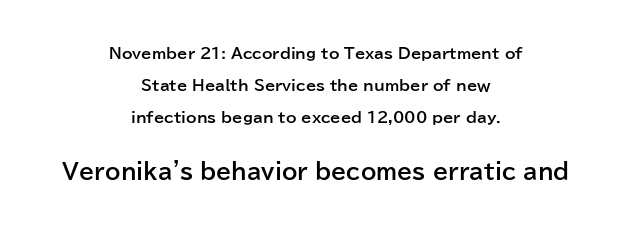
Decoration check: the copy has no underline. The rendering positions every line midway between the sides. Does the bottom block carry the larger type? Yes, it does. Does the lettering tilt? It doesn't — this is upright. Plenty of ink on the page — the face is bold.
